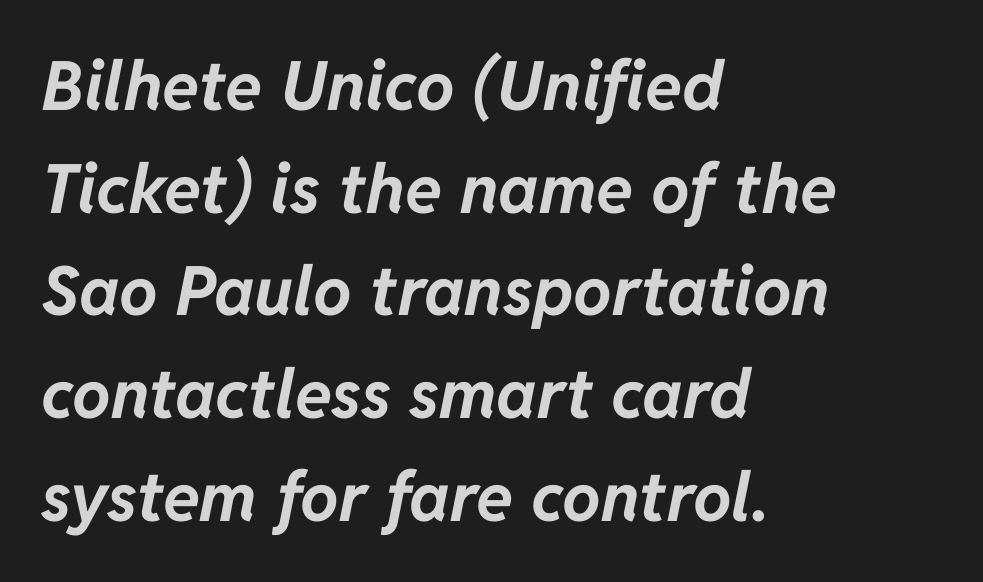
The image shows 68 px bold type, italic (leaning right); set left-aligned, normal line spacing (1.51x), normal letter spacing, not underlined; low stroke contrast and a medium x-height.
